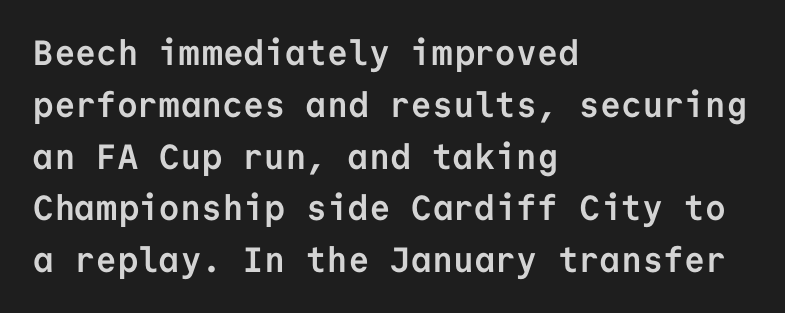
The image shows 35 px semibold sans-serif type, upright, monospaced; set left-aligned, normal line spacing (1.48x), normal letter spacing, not underlined; low stroke contrast and a medium x-height.
